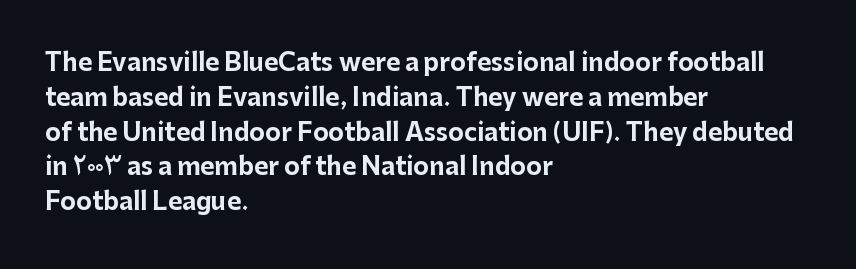
The image shows 24 px bold type, upright; set left-aligned, normal line spacing (1.45x), normal letter spacing, not underlined.
